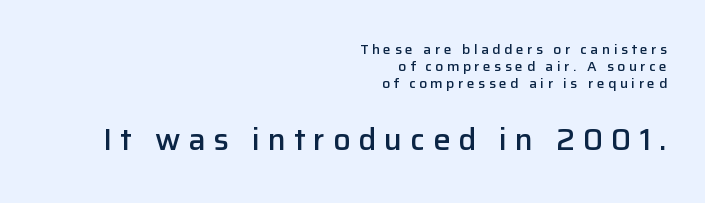
The image shows 31 px semibold sans-serif type, upright; set right-aligned, line spacing 1.22x, unusually wide letter spacing (+0.25 em), not underlined; the second (bottom) block is 2.21x larger; low stroke contrast and a medium x-height.
